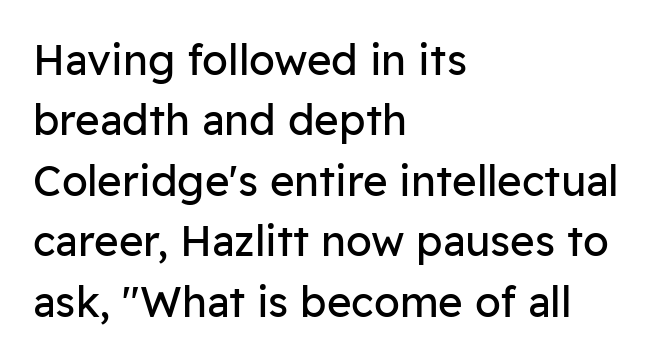
{"serif": "no", "italic": "no", "bold": "no", "weight": "regular", "width": "normal", "stroke_contrast": "low", "x_height": "medium", "monospaced": "no", "underline": "no", "align": "left", "line_spacing": "normal", "line_spacing_ratio": 1.44, "letter_spacing": "normal", "letter_spacing_em": 0.0, "glyph_px": 42}
